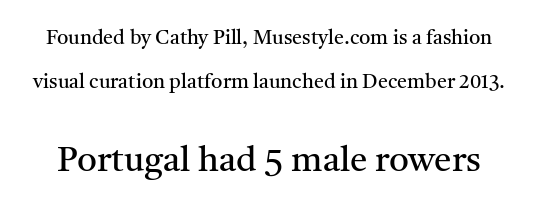
Q: Is the text bold? A: No.
Q: Is the text italic (slanted)? A: No, it is upright.
Q: Is the typeface a serif or a sans-serif typeface? A: Serif.
Q: Is the text underlined? A: No.
Q: Is the spacing between letters normal or unusually wide? A: Normal.
Q: Is the spacing between lines tight, normal or loose? A: Loose.
Q: Which block of text is set in a larger size, the first (top) or the second (bottom)? A: The second (bottom) one.
Q: Width (condensed, normal, or wide)? A: Normal.
Q: Stroke contrast? A: Medium.
Q: x-height? A: Medium.
Q: Monospaced? A: No.
